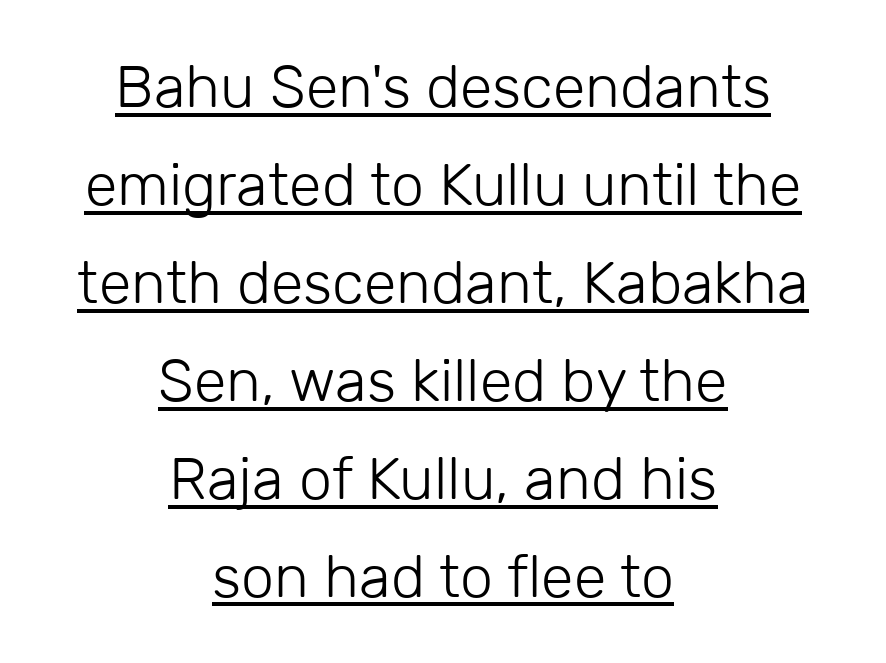
{"serif": "no", "italic": "no", "bold": "no", "weight": "light", "width": "normal", "stroke_contrast": "low", "x_height": "medium", "monospaced": "no", "underline": "yes", "align": "center", "line_spacing": "normal", "line_spacing_ratio": 1.66, "letter_spacing": "normal", "letter_spacing_em": 0.0, "glyph_px": 59}
